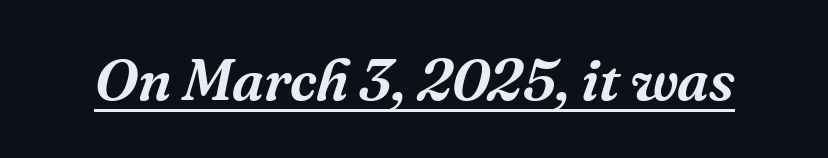
You could not count columns in this text — the font is proportionally spaced. The rendering uses the underline text-decoration. You can tell from the footed stems that serif type was used. The line texture is even and compact thanks to regular tracking.
